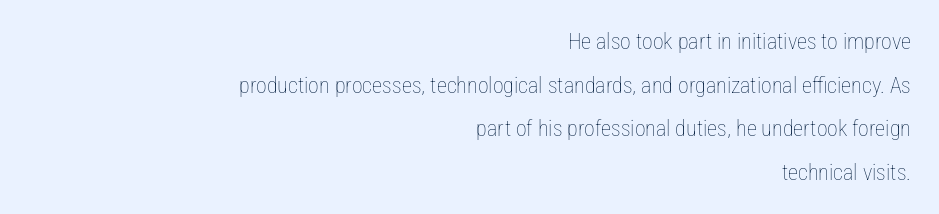
Q: Is the text bold? A: No.
Q: Is the text italic (slanted)? A: No, it is upright.
Q: Is the text underlined? A: No.
Q: How is the paragraph aligned? A: Right-aligned.
Q: Is the spacing between letters normal or unusually wide? A: Normal.
Q: Is the spacing between lines tight, normal or loose? A: Loose.
